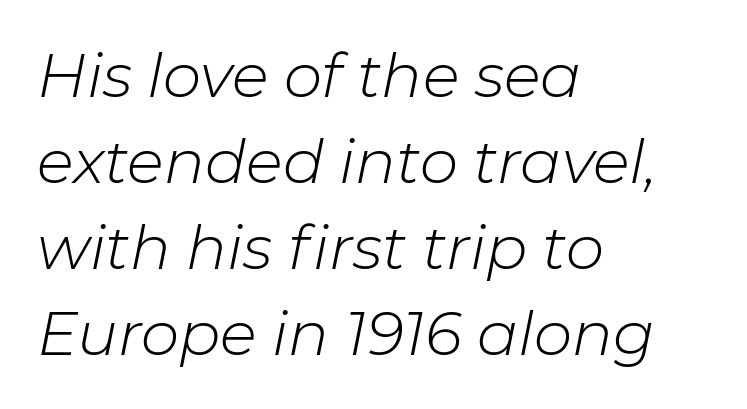
The image shows 61 px light type, italic (leaning right); set left-aligned, normal line spacing (1.41x), normal letter spacing, not underlined; low stroke contrast and a medium x-height.
